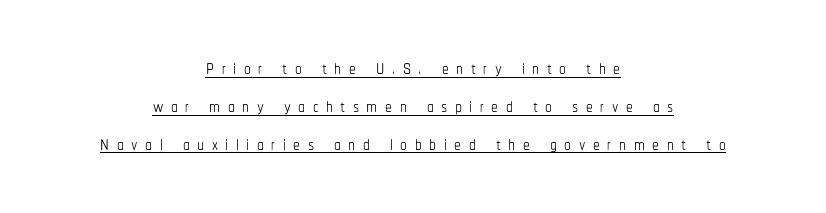
Q: Is the text bold? A: No.
Q: Is the text italic (slanted)? A: No, it is upright.
Q: Is the text underlined? A: Yes.
Q: How is the paragraph aligned? A: Centered.
Q: Is the spacing between letters normal or unusually wide? A: Unusually wide.
Q: Is the spacing between lines tight, normal or loose? A: Normal.
